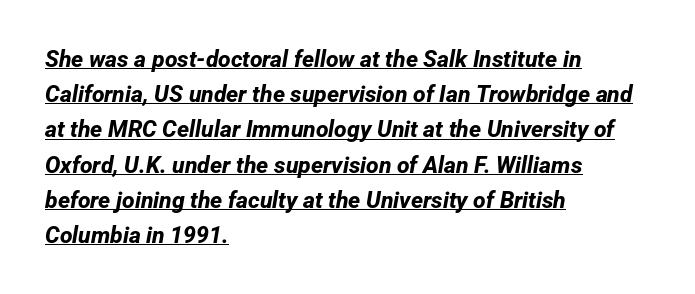
Q: Is the text bold? A: Yes.
Q: Is the text underlined? A: Yes.
Q: How is the paragraph aligned? A: Left-aligned.
Q: Is the spacing between letters normal or unusually wide? A: Normal.
Q: Is the spacing between lines tight, normal or loose? A: Normal.
